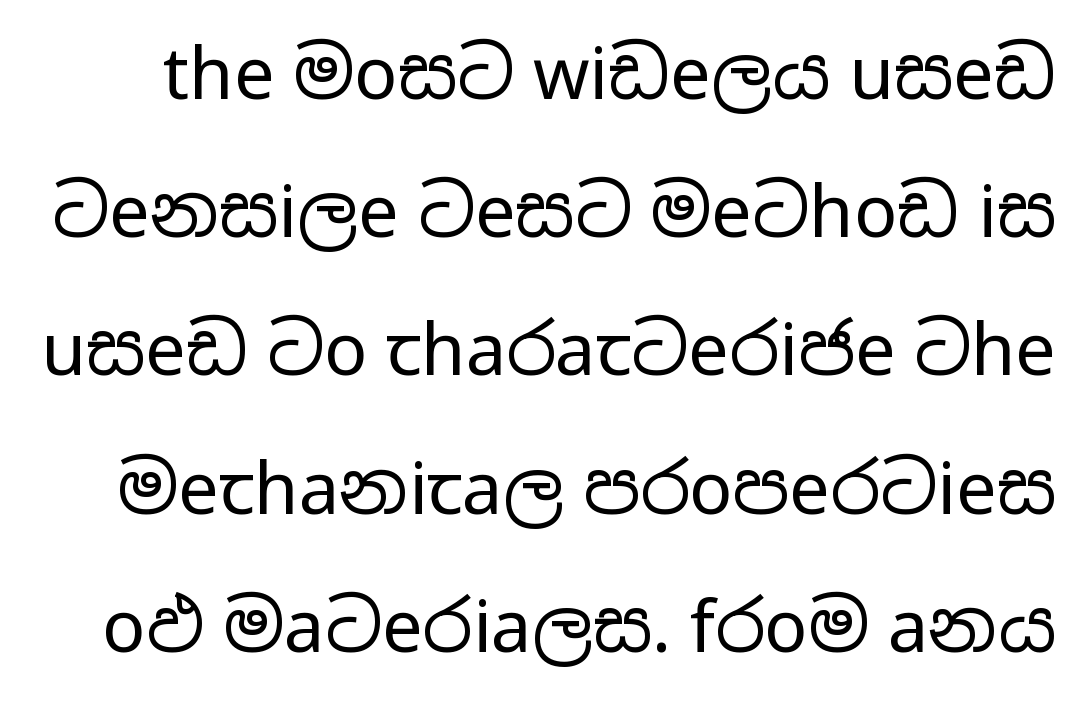
The face used here is rendered with its standard letterfit. The glyphs are unaccompanied by any horizontal stroke below them. Typographically, this falls in the sans-serif category. Characters remain perfectly vertical along every line.
